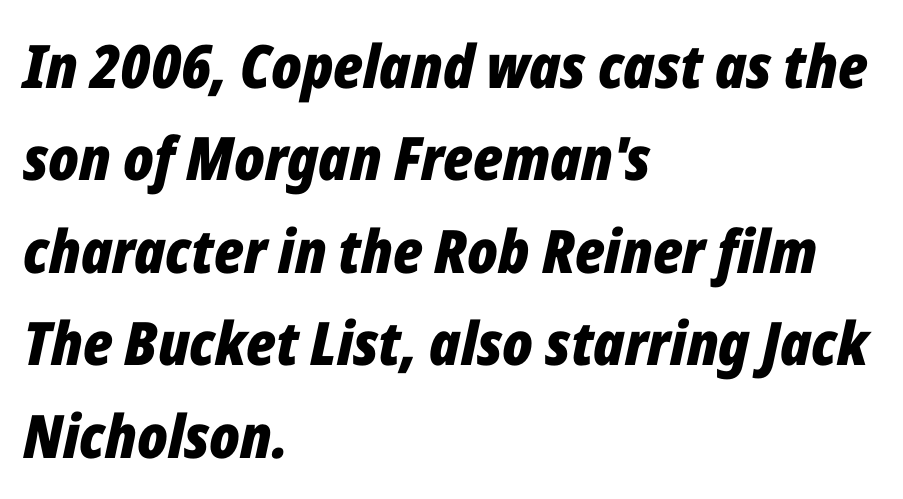
Q: Is the text bold? A: Yes.
Q: Is the text italic (slanted)? A: Yes, it leans right by about 12 degrees.
Q: Is the text underlined? A: No.
Q: How is the paragraph aligned? A: Left-aligned.
Q: Is the spacing between letters normal or unusually wide? A: Normal.
Q: Is the spacing between lines tight, normal or loose? A: Normal.
Q: Width (condensed, normal, or wide)? A: Condensed.
Q: Stroke contrast? A: Low.
Q: x-height? A: Medium.
Q: Monospaced? A: No.
